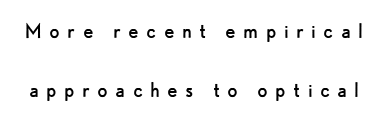
{"italic": "no", "bold": "no", "underline": "no", "line_spacing": "loose", "line_spacing_ratio": 2.47, "letter_spacing": "wide", "letter_spacing_em": 0.3, "glyph_px": 24}
